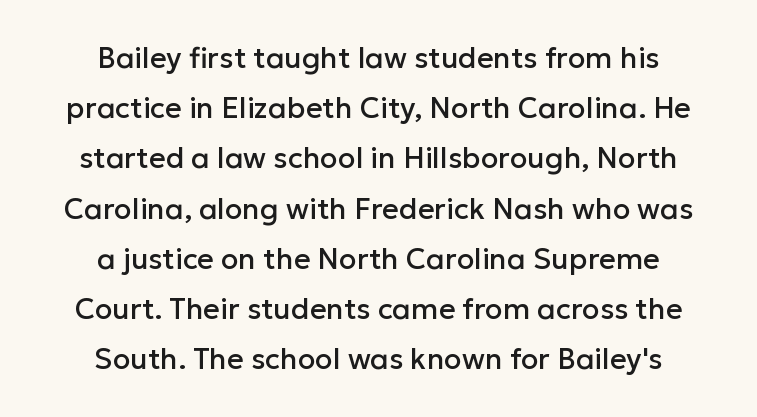
{"serif": "no", "italic": "no", "width": "normal", "stroke_contrast": "low", "x_height": "medium", "monospaced": "no", "underline": "no", "align": "center", "line_spacing_ratio": 1.73, "letter_spacing": "normal", "letter_spacing_em": 0.0, "glyph_px": 29}
